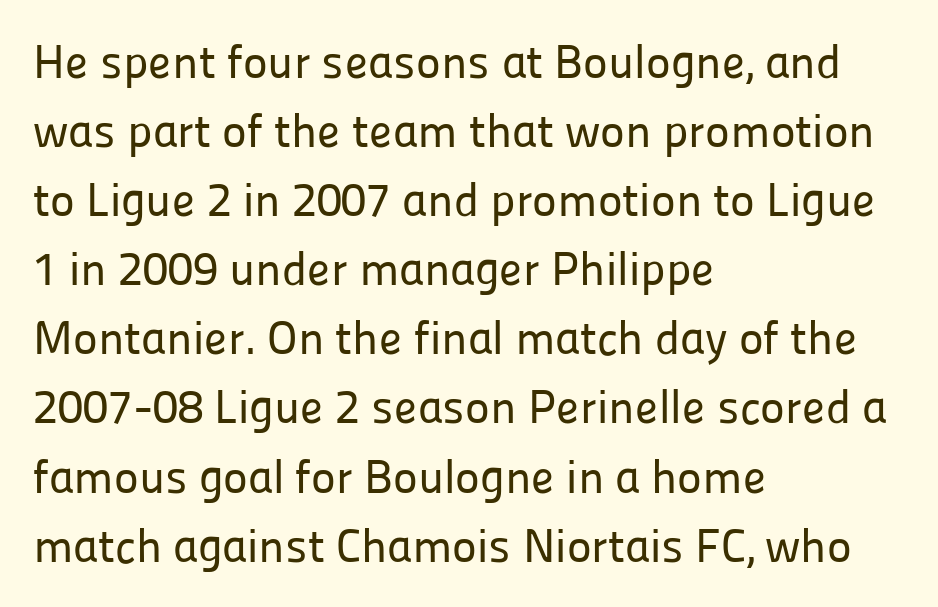
The image shows 47 px sans-serif type, upright; set left-aligned, normal line spacing (1.47x), normal letter spacing, not underlined; low stroke contrast and a medium x-height.
